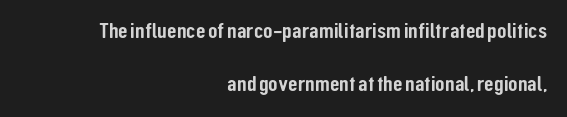
The leading is generous, giving the passage an open texture. This rendering features lettering with no underline. This is roman type, the default non-slanted kind. This sample is right-justified, so line beginnings fall wherever the words allow.
